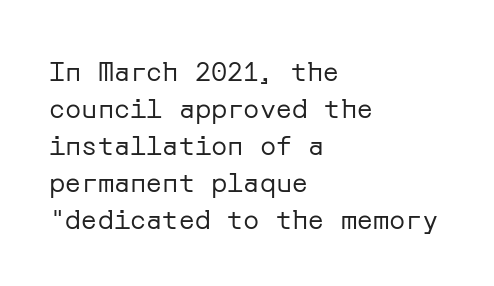
The image shows 27 px text type, upright; set left-aligned, normal line spacing (1.37x), normal letter spacing, not underlined.
